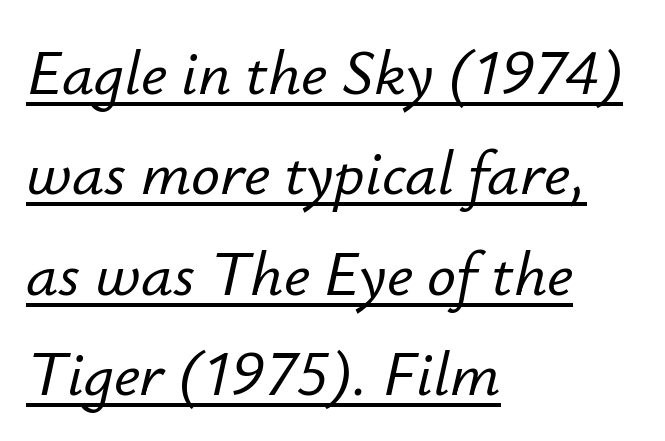
The image shows 64 px text type, italic (leaning right); set left-aligned, normal line spacing (1.57x), normal letter spacing, underlined; low stroke contrast and a small x-height.
